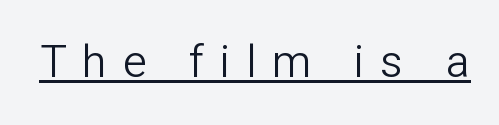
Think standard paragraph weight, or any step lighter than that. The letters carry no serifs — their stems end cleanly without finishing strokes. The string is rendered with underlining switched on. Ascenders rise straight up at ninety degrees. The passage shown is typed in a proportional face where columns would drift.
